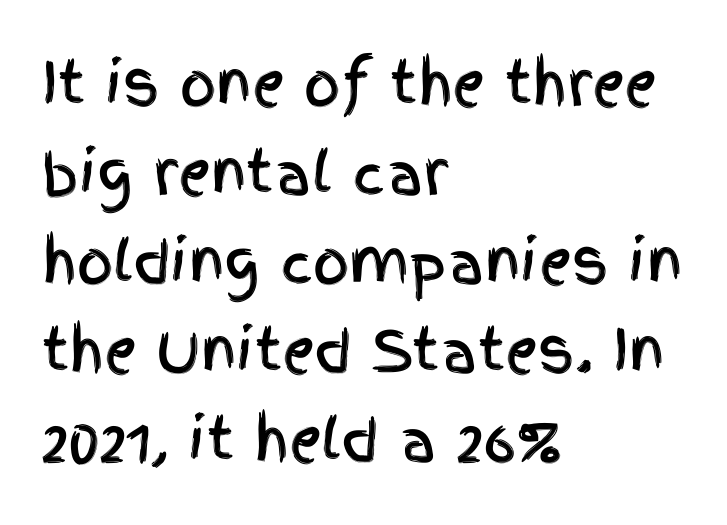
The paragraph has a hard left edge and a soft right edge. Nobody drew a line under any word here. Do the characters align in a grid? No, the font is proportional. Each letter's strokes conclude bluntly, with no projecting serifs.
